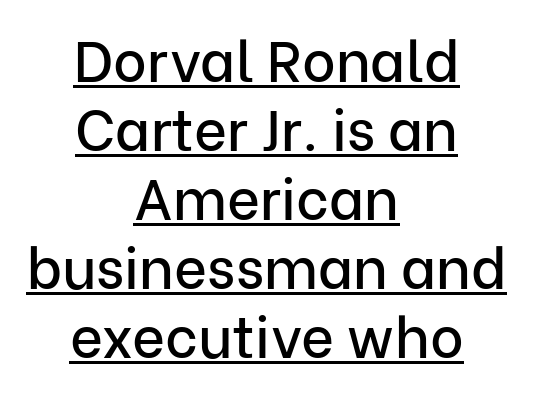
{"serif": "no", "italic": "no", "width": "normal", "stroke_contrast": "low", "x_height": "medium", "monospaced": "no", "underline": "yes", "align": "center", "line_spacing_ratio": 1.21, "letter_spacing": "normal", "letter_spacing_em": 0.0, "glyph_px": 57}
